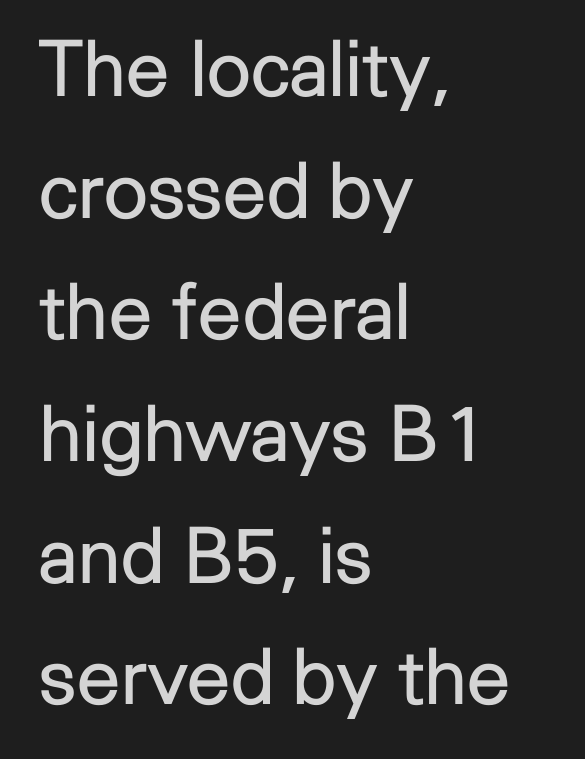
{"serif": "no", "italic": "no", "bold": "no", "weight": "regular", "width": "normal", "stroke_contrast": "low", "x_height": "medium", "monospaced": "no", "underline": "no", "align": "left", "line_spacing": "normal", "line_spacing_ratio": 1.56, "letter_spacing": "normal", "letter_spacing_em": 0.0, "glyph_px": 78}
